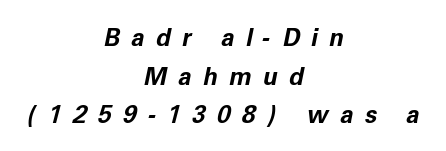
Q: Is the text bold? A: Yes.
Q: Is the text italic (slanted)? A: Yes, it leans right by about 11 degrees.
Q: Is the text underlined? A: No.
Q: How is the paragraph aligned? A: Centered.
Q: Is the spacing between letters normal or unusually wide? A: Unusually wide.
Q: Is the spacing between lines tight, normal or loose? A: Normal.
